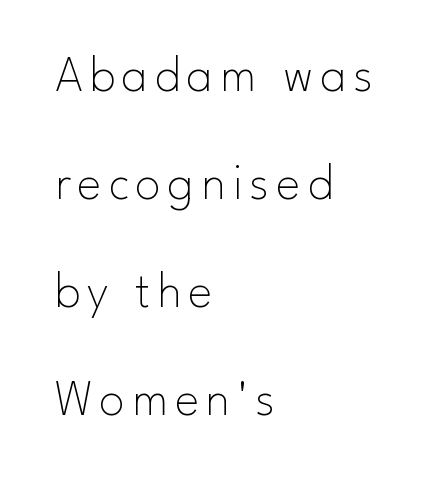
Grotesque or geometric, the face here clearly has no serifs. The setting favours the left margin, as ordinary paragraphs usually do. Stem width sits at or under what a default text font uses. Italic: no, the glyphs are upright roman.
